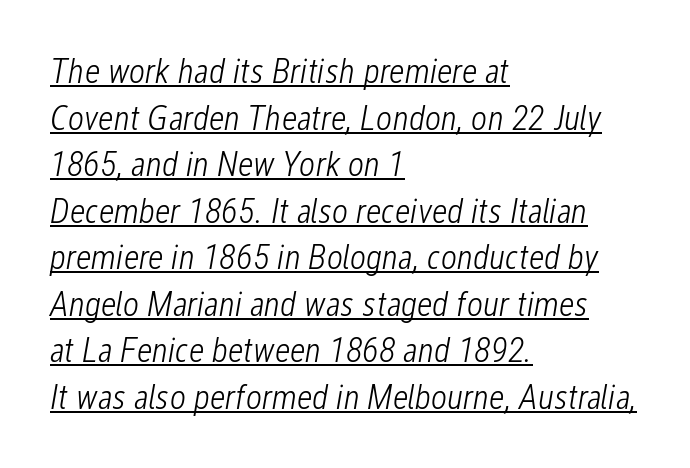
{"italic": "yes", "lean": "right", "slant_degrees": 12, "bold": "no", "weight": "light", "width": "condensed", "stroke_contrast": "low", "x_height": "medium", "monospaced": "no", "underline": "yes", "align": "left", "line_spacing": "normal", "line_spacing_ratio": 1.33, "letter_spacing": "normal", "letter_spacing_em": 0.0, "glyph_px": 35}
